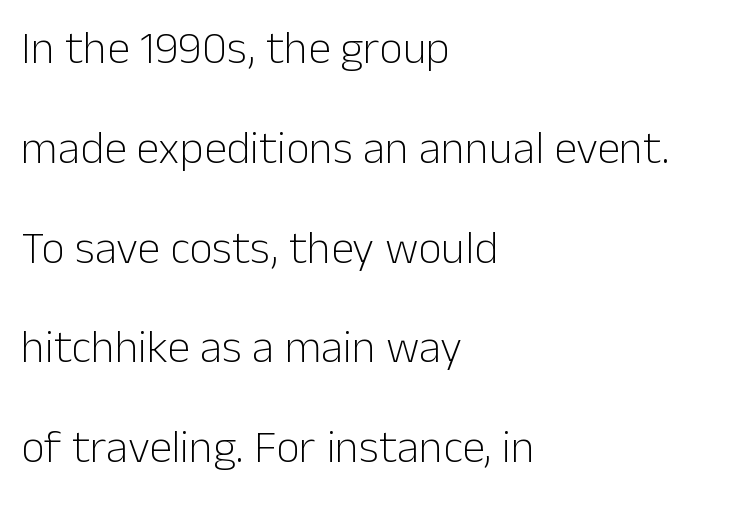
The image shows 46 px light sans-serif type, upright; set left-aligned, loose line spacing (2.17x), normal letter spacing, not underlined; low stroke contrast and a medium x-height.
